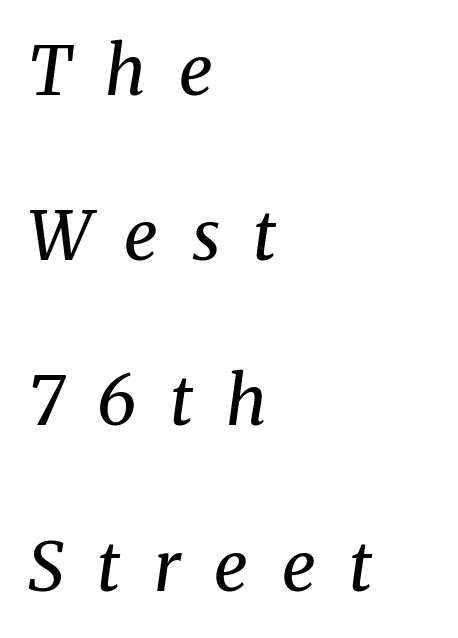
{"serif": "yes", "italic": "yes", "lean": "right", "slant_degrees": 8, "bold": "no", "weight": "regular", "width": "normal", "stroke_contrast": "medium", "x_height": "medium", "monospaced": "no", "underline": "no", "align": "left", "line_spacing": "loose", "line_spacing_ratio": 2.43, "letter_spacing": "wide", "letter_spacing_em": 0.49, "glyph_px": 68}
